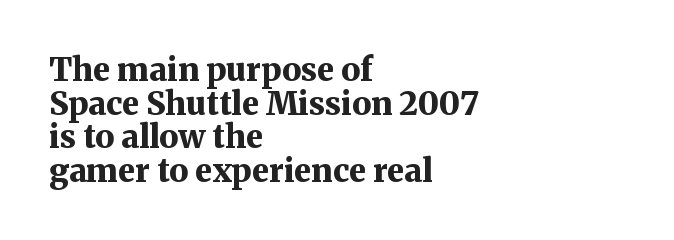
Letterform terminals end in serifs throughout the passage. Do the characters align in a grid? No, the font is proportional. The letters sit at their default tracking, neither squeezed nor spread. What's the leading like? Squeezed, with rows nearly overlapping. Descenders hang freely into open space.
